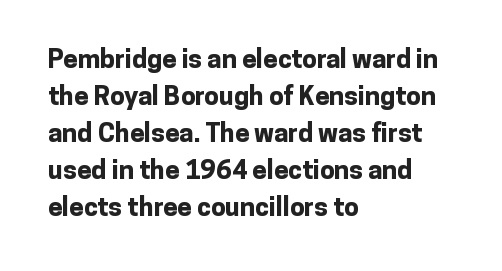
These words are printed bold, with thick strokes throughout. Between one letter and the next there's only the usual sliver of space. The letters stand straight up with perfectly vertical stems. The rendering anchors every line to the left-hand side. The leading is moderate, giving the passage an even texture.
